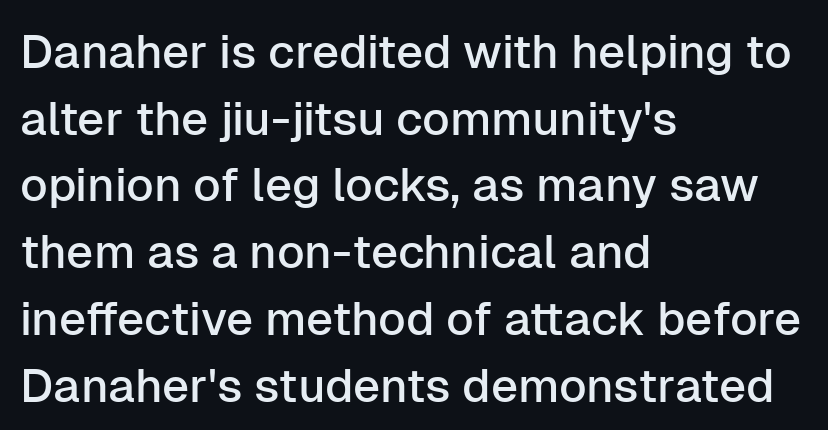
{"serif": "no", "italic": "no", "width": "normal", "stroke_contrast": "low", "x_height": "medium", "monospaced": "no", "underline": "no", "align": "left", "line_spacing": "normal", "line_spacing_ratio": 1.42, "letter_spacing": "normal", "letter_spacing_em": 0.0, "glyph_px": 47}
